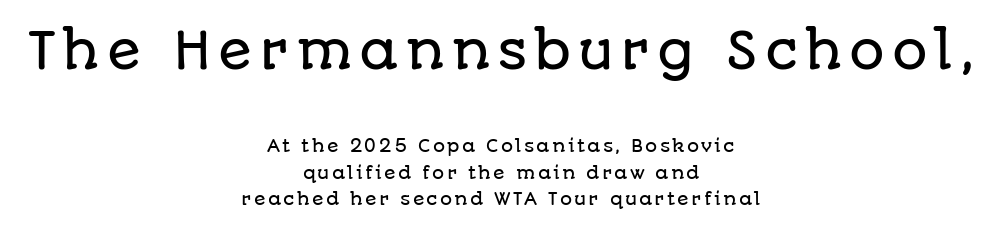
The image shows 50 px sans-serif type, upright; set centered, normal line spacing (1.53x), not underlined; the first (top) block is 2.94x larger; low stroke contrast and a large x-height.
